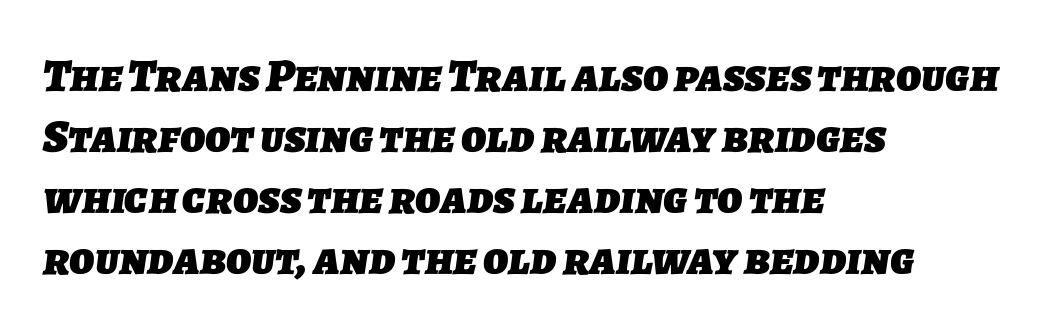
How heavy is the stroke? Heavy — this is a bold. Students, note that the glyphs here touch the page at normal intervals. These lines sit exactly where default settings would place them. Just letters on the line, the space beneath them empty. These lines are rendered in a variable-pitch font.
